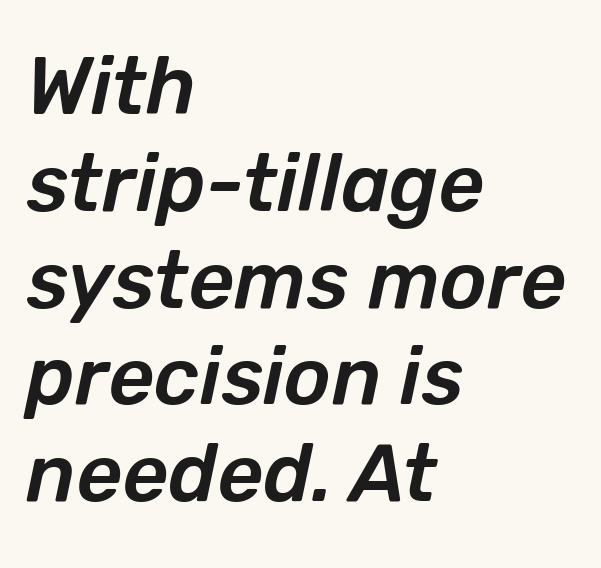
The image shows 80 px text type, italic (leaning right); set left-aligned, line spacing 1.21x, normal letter spacing, not underlined; low stroke contrast and a medium x-height.
